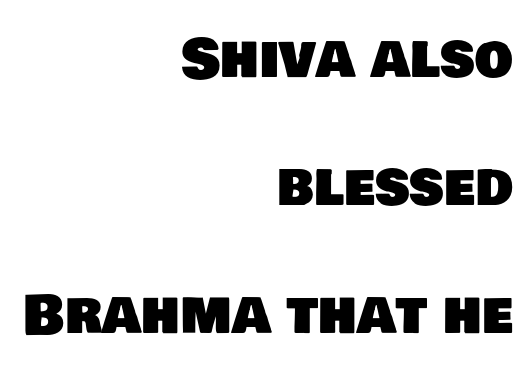
Q: Is the typeface a serif or a sans-serif typeface? A: Sans-serif.
Q: Is the text underlined? A: No.
Q: How is the paragraph aligned? A: Right-aligned.
Q: Is the spacing between letters normal or unusually wide? A: Normal.
Q: Is the spacing between lines tight, normal or loose? A: Loose.
Q: Width (condensed, normal, or wide)? A: Normal.
Q: Stroke contrast? A: Low.
Q: x-height? A: Large.
Q: Monospaced? A: No.
